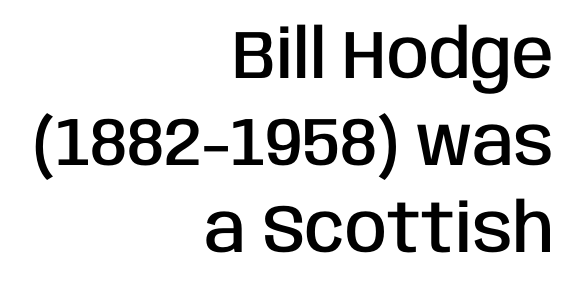
The zone under the glyphs is completely vacant. You could not count columns in this text — the font is proportionally spaced. To sum up the face: it is a sans, with no serifs. Reading down the block, your eye finds every line finishing at a fixed right position.
